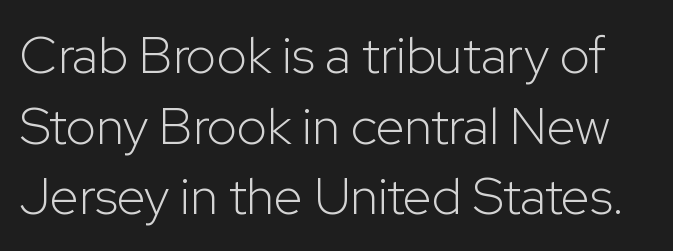
The image shows 52 px light sans-serif type, upright; set normal line spacing (1.36x), normal letter spacing, not underlined; low stroke contrast and a medium x-height.
